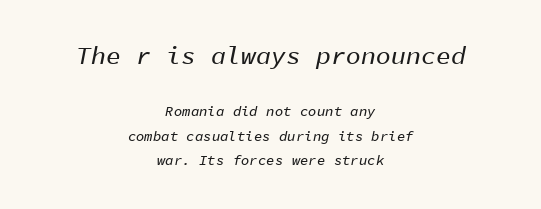
{"italic": "yes", "lean": "right", "slant_degrees": 11, "underline": "no", "align": "center", "line_spacing_ratio": 1.74, "letter_spacing": "normal", "letter_spacing_em": 0.0, "larger_block": "first", "size_ratio": 1.79, "glyph_px": 25}
